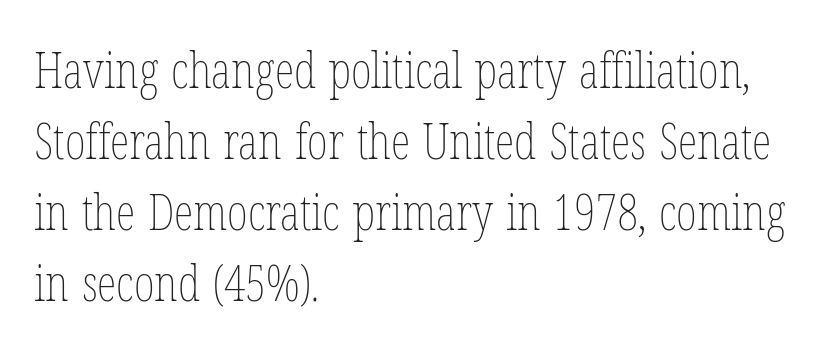
One glance says typical: line gaps are just what's usual. Characters follow at the spacing the type designer built in. This is the regular roman posture of the typeface. The face used here is proportionally spaced, like ordinary book or web type. Typeset ragged right — the left edge is the straight one. Stroke mass is kept to a normal reading level or below.
